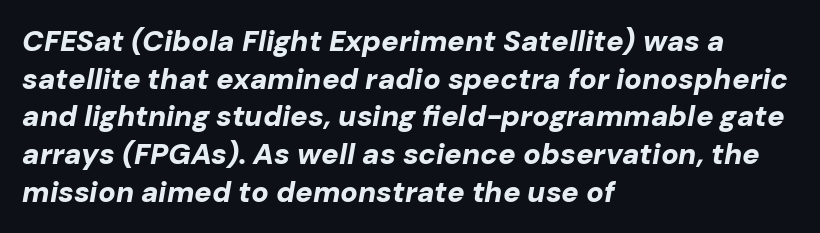
The image shows 29 px bold type, italic (leaning right); set left-aligned, normal line spacing (1.3x), normal letter spacing, not underlined; low stroke contrast and a medium x-height.
